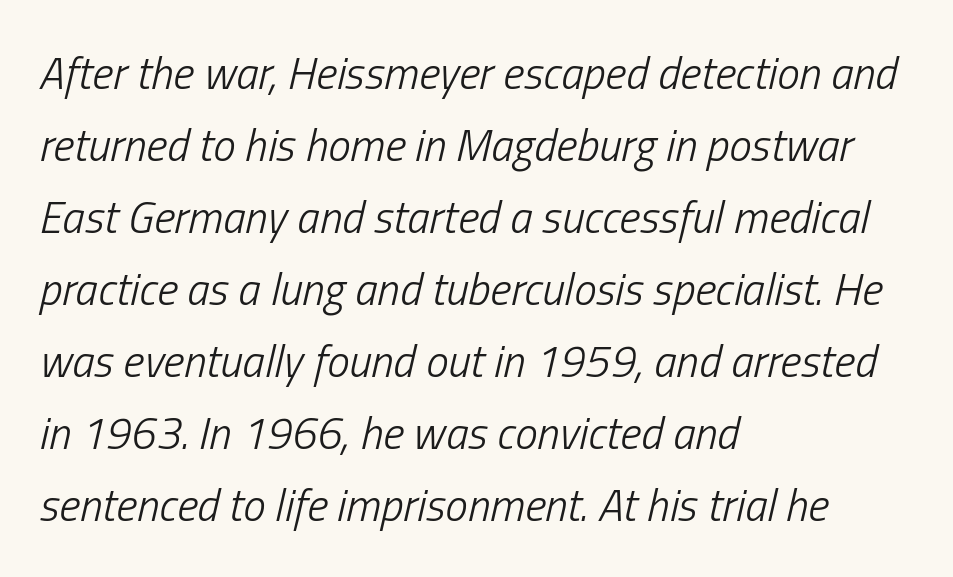
Stems and bowls with no extra thickness — not bold. Clear beneath every line of the passage. Is there much room between lines? A standard amount, neither cramped nor airy. The tracking reads as untouched default to a designer's eye.
